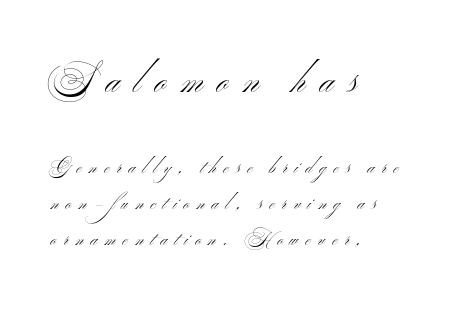
The image shows 36 px light, wide sans-serif type; set left-aligned, loose line spacing (2.0x), unusually wide letter spacing (+0.4 em), not underlined; the first (top) block is 2.0x larger; medium stroke contrast and a small x-height.
